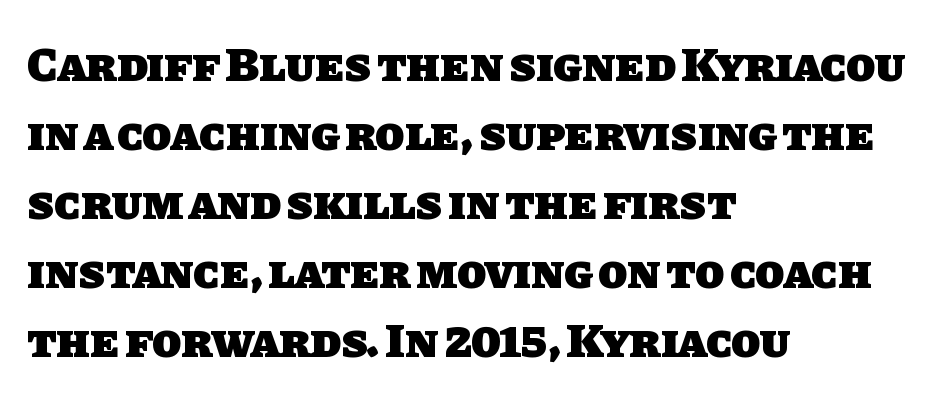
Compared with an ordinary text face, these strokes are far heavier — a full bold. Is there much room between lines? A standard amount, neither cramped nor airy. The face used here is proportionally spaced, like ordinary book or web type. What kind of face is this? One without serifs — a sans.
